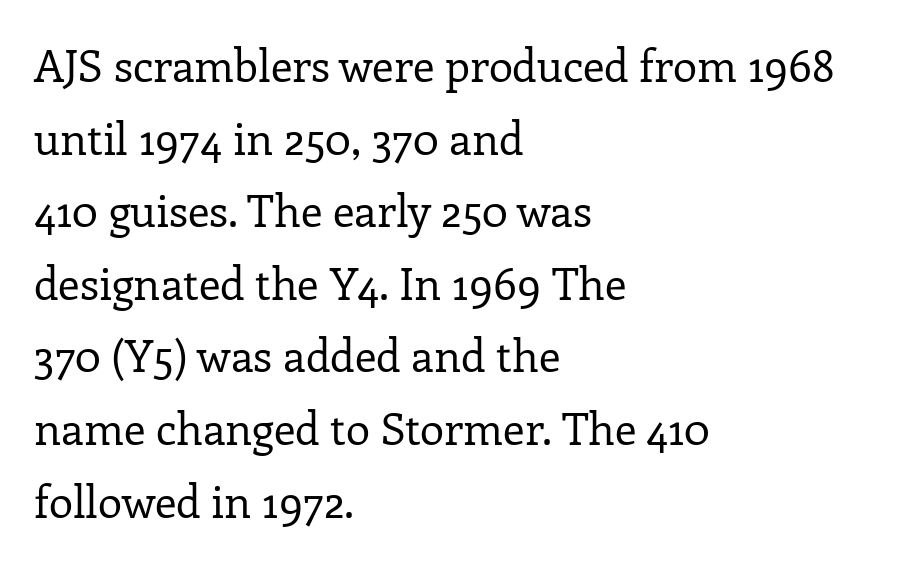
{"serif": "yes", "italic": "no", "bold": "no", "weight": "regular", "width": "normal", "stroke_contrast": "low", "x_height": "medium", "monospaced": "no", "underline": "no", "align": "left", "line_spacing": "normal", "line_spacing_ratio": 1.65, "letter_spacing": "normal", "letter_spacing_em": 0.0, "glyph_px": 44}
